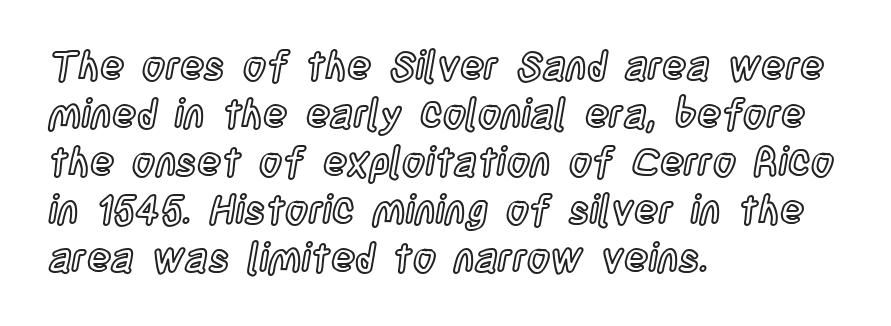
Q: Is the text italic (slanted)? A: Yes.
Q: Is the text underlined? A: No.
Q: How is the paragraph aligned? A: Left-aligned.
Q: Is the spacing between letters normal or unusually wide? A: Normal.
Q: Width (condensed, normal, or wide)? A: Condensed.
Q: x-height? A: Large.
Q: Monospaced? A: No.
